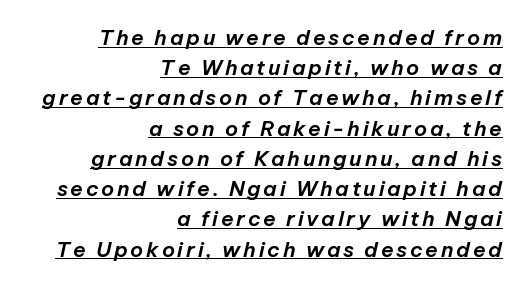
The image shows 21 px text type, italic (leaning right); set right-aligned, normal line spacing (1.44x), underlined.
